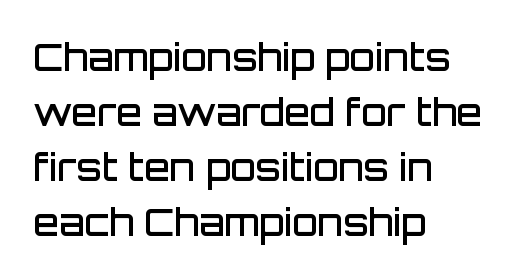
The image shows 37 px semibold sans-serif type, upright; set left-aligned, normal line spacing (1.49x), normal letter spacing, not underlined; low stroke contrast and a large x-height.
